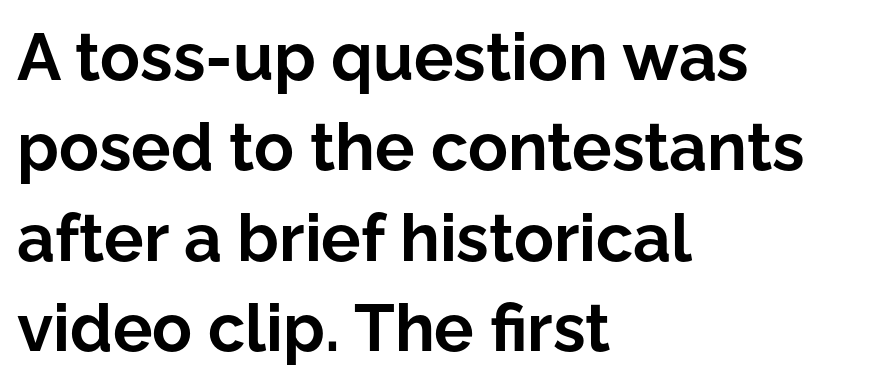
Posture: upright roman. The line texture is even and compact thanks to regular tracking. Stroke terminals: plain, sans-serif. The rendering uses natural spacing where letterforms have individual widths. How would I describe the line gaps? Plain and ordinary.
